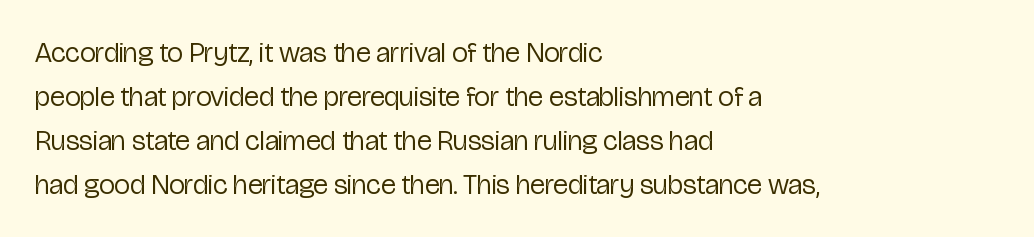
Look at the tracking — it's just the regular setting, nothing added. Any mark beneath the type? The region is blank. No letter is thick-stroked: the sample isn't bold. Regarding leading, the lines here are spaced in the standard way. Teacher's note: observe the even left margin — that is flush-left alignment. This is sans-serif lettering, the kind often seen on screens and signage.
